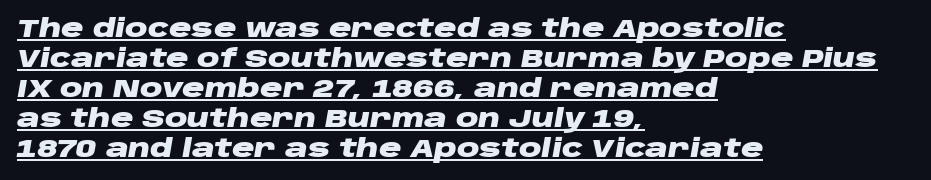
Characters follow at the spacing the type designer built in. Visually the block forms a straight wall on the left and a jagged coastline on the right. Check the space under the baseline: a stroke is drawn there. How heavy is the stroke? Heavy — this is a bold. Observe the lean: these are italic letterforms.
